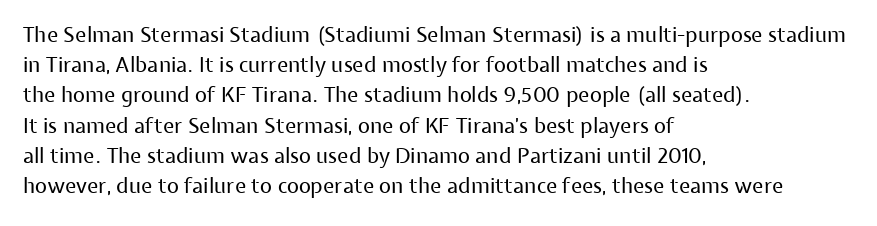
Regarding leading, the lines here are spaced in the standard way. Underline: absent. A classic flush-left, rag-right setting is used for this passage. Every character sits straight up, as roman type does.
